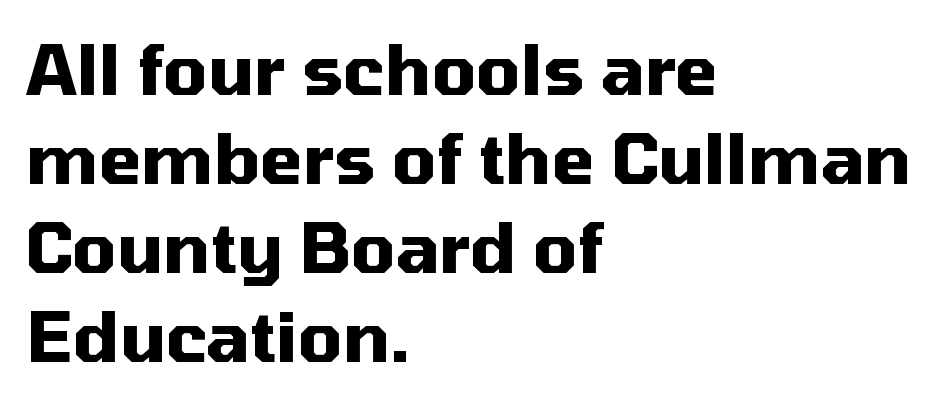
{"serif": "no", "italic": "no", "bold": "yes", "weight": "heavy", "width": "normal", "stroke_contrast": "medium", "x_height": "medium", "monospaced": "no", "underline": "no", "align": "left", "line_spacing": "normal", "line_spacing_ratio": 1.29, "letter_spacing": "normal", "letter_spacing_em": 0.0, "glyph_px": 69}
